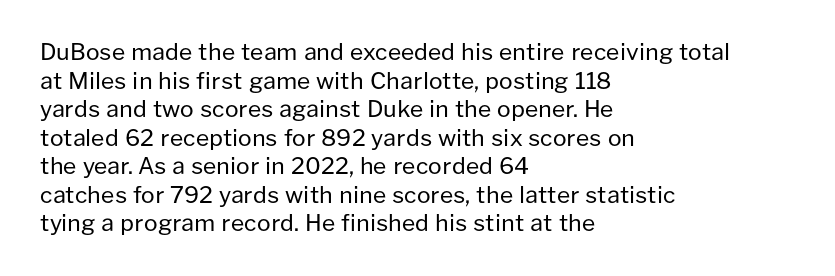
The image shows 23 px text type, upright; set left-aligned, line spacing 1.24x, normal letter spacing, not underlined.
